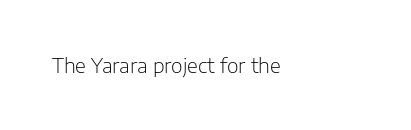
The image shows 20 px text type, upright; set left-aligned, normal letter spacing, not underlined.
